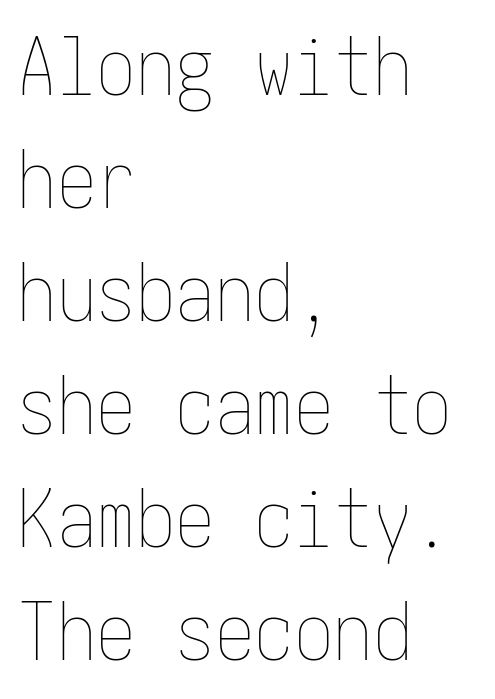
{"italic": "no", "bold": "no", "weight": "thin", "width": "condensed", "stroke_contrast": "low", "x_height": "medium", "underline": "no", "align": "left", "line_spacing": "normal", "line_spacing_ratio": 1.43, "letter_spacing": "normal", "letter_spacing_em": 0.0, "glyph_px": 79}
